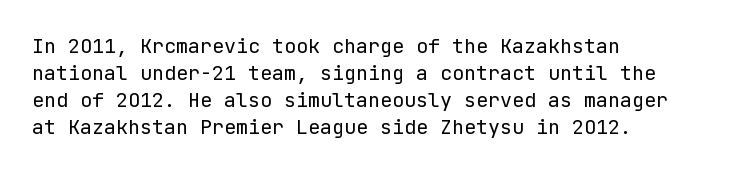
Q: Is the text bold? A: No.
Q: Is the text italic (slanted)? A: No, it is upright.
Q: Is the text underlined? A: No.
Q: How is the paragraph aligned? A: Left-aligned.
Q: Is the spacing between letters normal or unusually wide? A: Normal.
Q: Is the spacing between lines tight, normal or loose? A: Normal.
